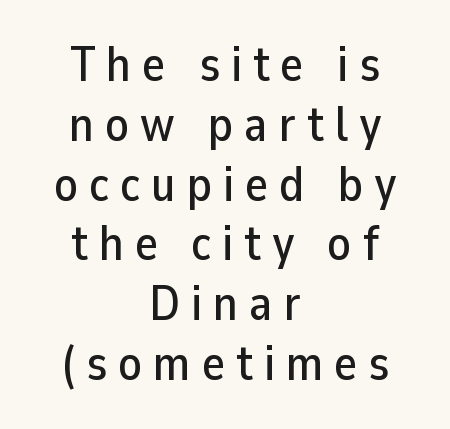
Note: no serifs on the glyphs. No word sits above an underline. Is the letter spacing exaggerated? Yes — the characters are pushed far apart. The rendering positions every line midway between the sides. Posture: vertical. This sample has the flowing, uneven cadence of proportional lettering.
